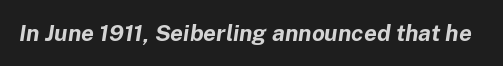
{"italic": "yes", "lean": "right", "slant_degrees": 8, "bold": "yes", "underline": "no", "letter_spacing": "normal", "letter_spacing_em": 0.0, "glyph_px": 23}
